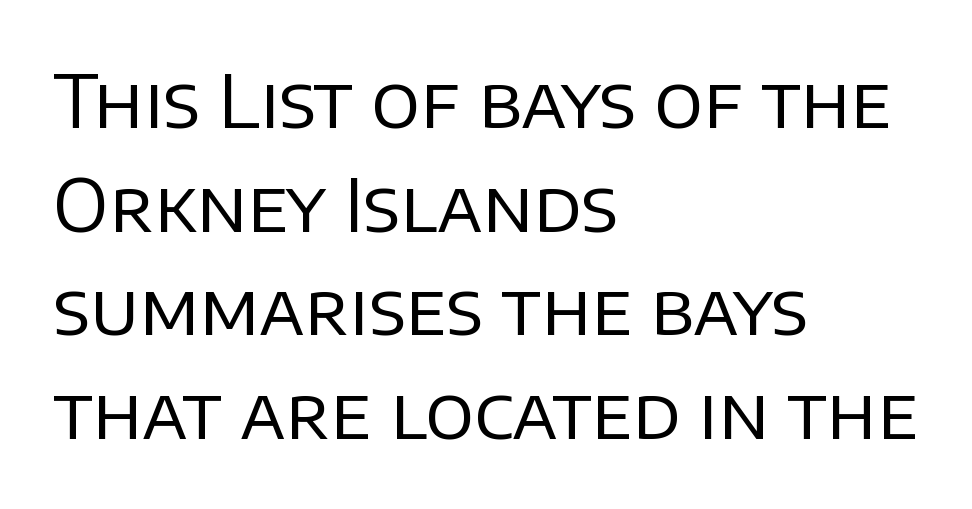
The image shows 72 px regular-weight sans-serif type, upright; set left-aligned, normal line spacing (1.44x), normal letter spacing, not underlined; low stroke contrast and a large x-height.
